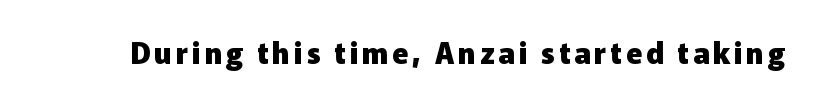
Type without underlining. Are there feet on the stems? There aren't — it's a sans. These lines are rendered in a variable-pitch font. Notice how thick the strokes are: this is what a full bold looks like.
